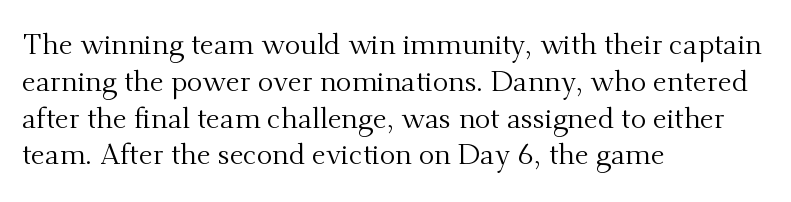
{"serif": "yes", "italic": "no", "bold": "no", "weight": "regular", "width": "normal", "stroke_contrast": "medium", "x_height": "small", "monospaced": "no", "underline": "no", "align": "left", "line_spacing": "normal", "line_spacing_ratio": 1.27, "letter_spacing": "normal", "letter_spacing_em": 0.0, "glyph_px": 29}
